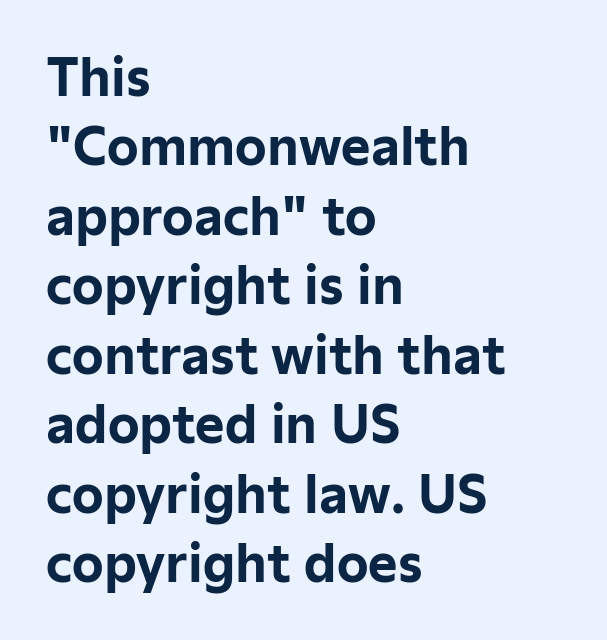
The image shows 50 px bold sans-serif type, upright; set left-aligned, normal line spacing (1.39x), normal letter spacing, not underlined; low stroke contrast and a medium x-height.
